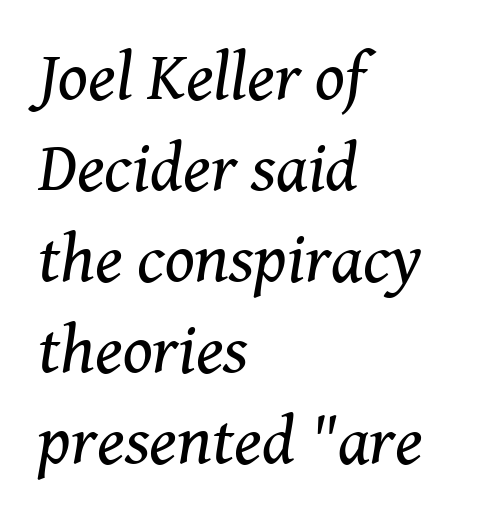
Q: Is the text bold? A: No.
Q: Is the text italic (slanted)? A: Yes, it leans right by about 8 degrees.
Q: Is the typeface a serif or a sans-serif typeface? A: Serif.
Q: Is the text underlined? A: No.
Q: How is the paragraph aligned? A: Left-aligned.
Q: Is the spacing between letters normal or unusually wide? A: Normal.
Q: Is the spacing between lines tight, normal or loose? A: Normal.
Q: Width (condensed, normal, or wide)? A: Normal.
Q: Stroke contrast? A: Medium.
Q: x-height? A: Medium.
Q: Monospaced? A: No.
